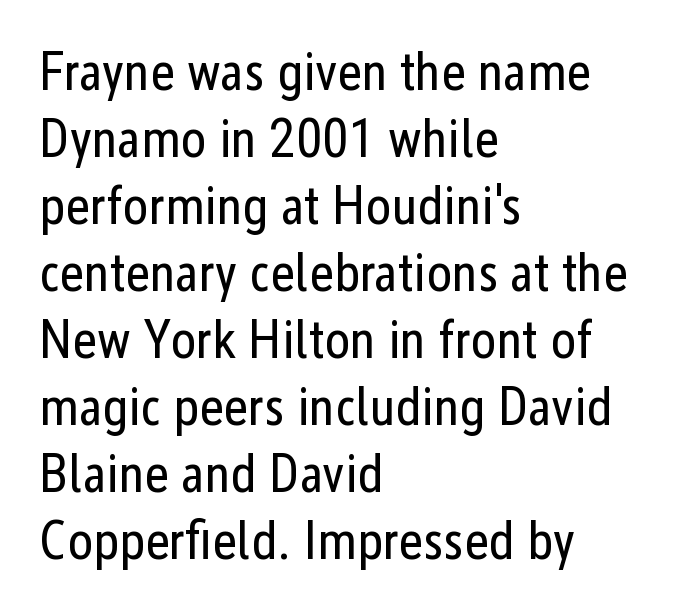
No extra tracking has been applied to these lines. The font is comparable to plain body text, perhaps lighter. A roman cut, with each character standing at attention. Think of a printed novel: that variable character pitch is what you see here. The setting favours the left margin, as ordinary paragraphs usually do. Descenders are the only things crossing below the line.
